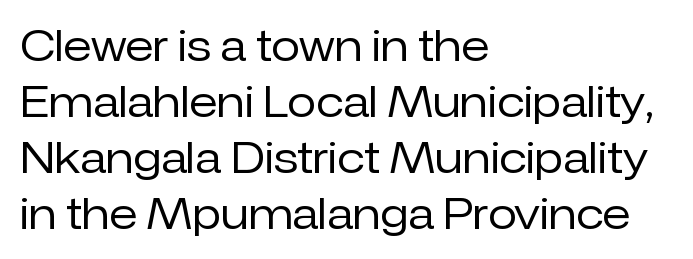
The image shows 42 px regular-weight sans-serif type, upright; set left-aligned, normal line spacing (1.33x), normal letter spacing, not underlined; low stroke contrast and a medium x-height.
